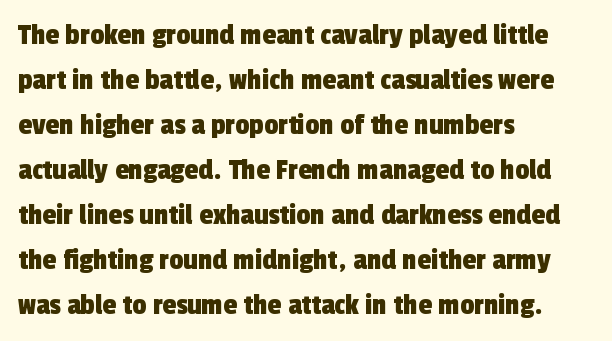
The image shows 31 px condensed sans-serif type; set left-aligned, normal line spacing (1.45x), normal letter spacing, not underlined; a medium x-height.
